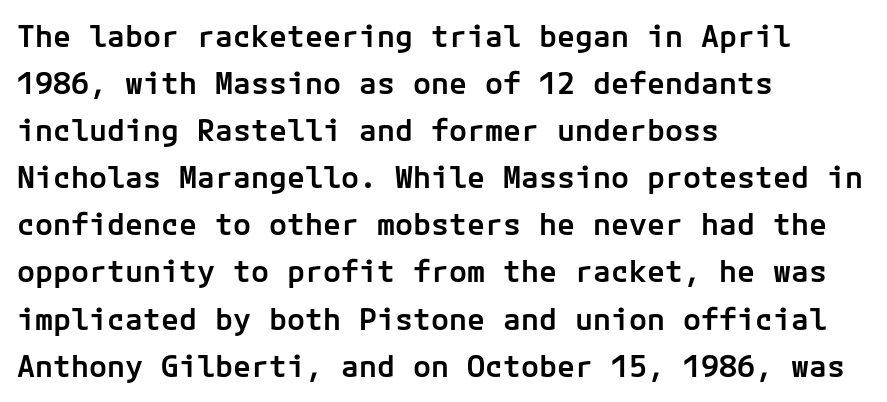
{"serif": "no", "italic": "no", "bold": "semi", "weight": "semibold", "width": "normal", "stroke_contrast": "low", "x_height": "medium", "underline": "no", "align": "left", "line_spacing": "normal", "line_spacing_ratio": 1.57, "letter_spacing": "normal", "letter_spacing_em": 0.0, "glyph_px": 30}
